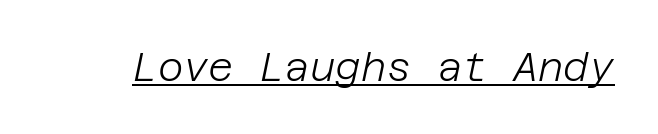
The image shows 39 px light type, italic (leaning right); set normal letter spacing, underlined; low stroke contrast and a large x-height.
